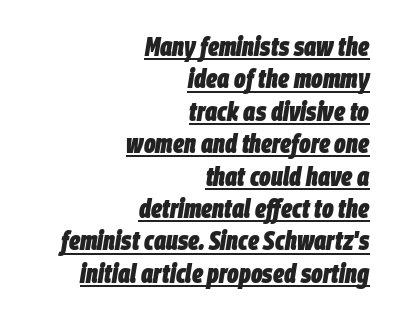
The passage shown is underscored from start to finish. Visually the block forms a straight wall on the right and a jagged coastline on the left. Typesetter's note: full bold, strokes at maximum text heaviness. Default kerning and tracking; the words read as compact shapes.
